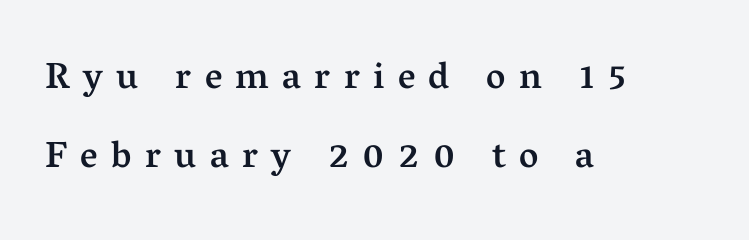
Is the letter spacing exaggerated? Yes — the characters are pushed far apart. Line spacing here is loose. Check where the strokes stop: tiny serifs finish them off. This is moderately heavy type, rendered in semibold. The glyphs are unaccompanied by any horizontal stroke below them.
